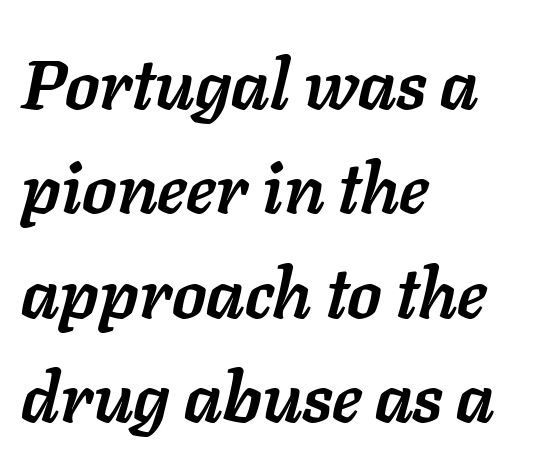
The image shows 70 px semibold type, italic (leaning right); set left-aligned, normal line spacing (1.49x), normal letter spacing, not underlined; low stroke contrast and a medium x-height.
